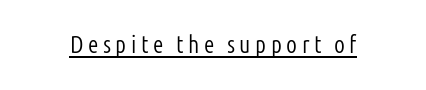
{"italic": "no", "bold": "no", "underline": "yes", "glyph_px": 24}
